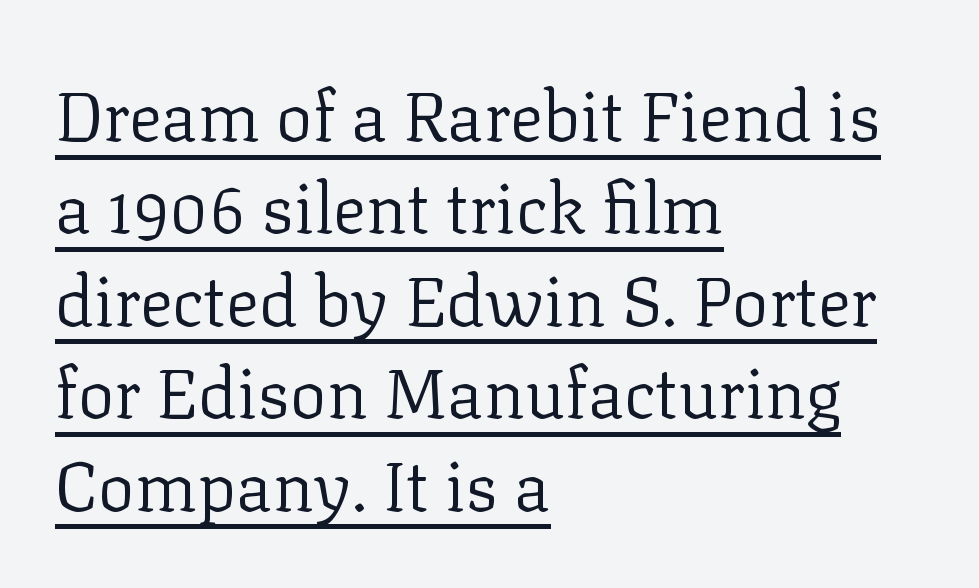
The image shows 69 px regular-weight serif type, upright; set left-aligned, normal line spacing (1.34x), normal letter spacing, underlined; low stroke contrast and a medium x-height.
